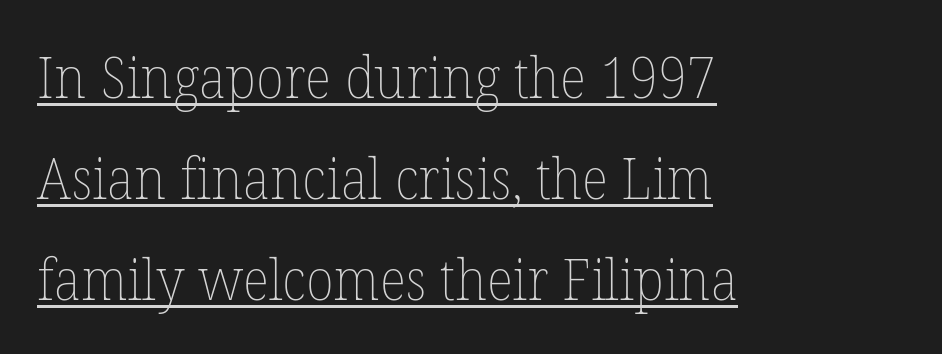
Short note: letters normally spaced. Compared with undecorated copy, this sample adds a rule below the words. A typesetter would call this proportional, since set widths differ per character. This sample uses an upright cut, with every glyph sitting square on the baseline. Every row of glyphs begins at an identical x-position on the left. Unbolded letterforms with no extra heft.
